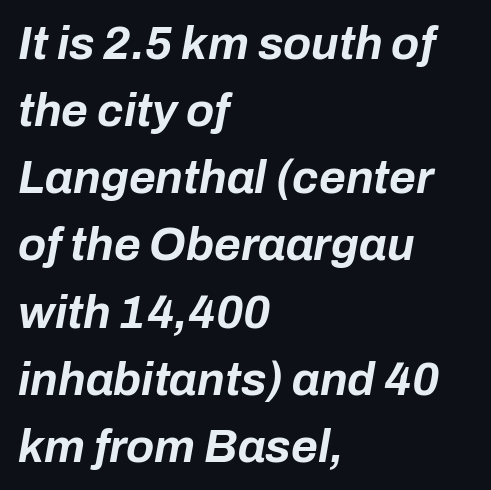
Style check: oblique. These lines are rendered in a variable-pitch font. These lines keep a tight, regular rhythm from letter to letter. Leading: standard.
